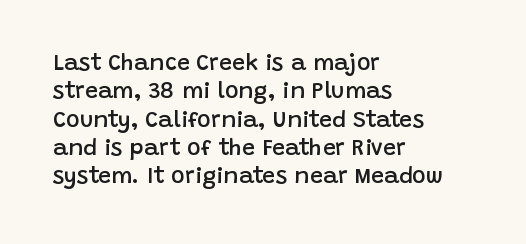
Q: Is the text bold? A: Semi-bold.
Q: Is the text italic (slanted)? A: No, it is upright.
Q: Is the text underlined? A: No.
Q: How is the paragraph aligned? A: Left-aligned.
Q: Is the spacing between letters normal or unusually wide? A: Normal.
